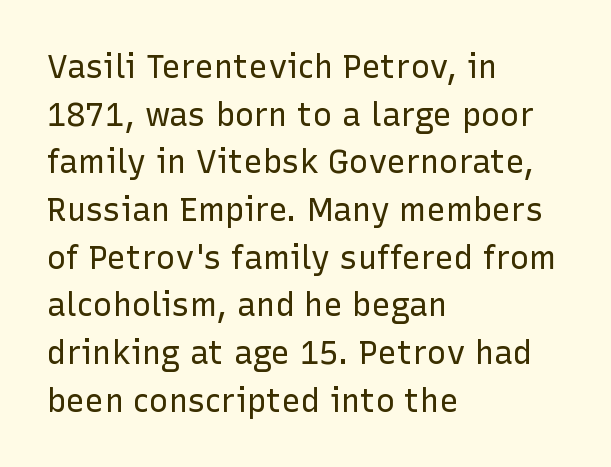
{"serif": "no", "italic": "no", "bold": "no", "weight": "regular", "width": "normal", "stroke_contrast": "low", "x_height": "medium", "monospaced": "no", "underline": "no", "align": "left", "line_spacing": "normal", "line_spacing_ratio": 1.49, "letter_spacing": "normal", "letter_spacing_em": 0.0, "glyph_px": 32}
